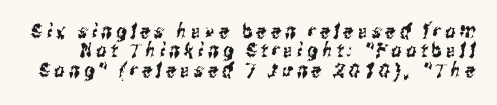
The image shows 20 px text type; set tight line spacing (0.97x), unusually wide letter spacing (+0.21 em), not underlined.
